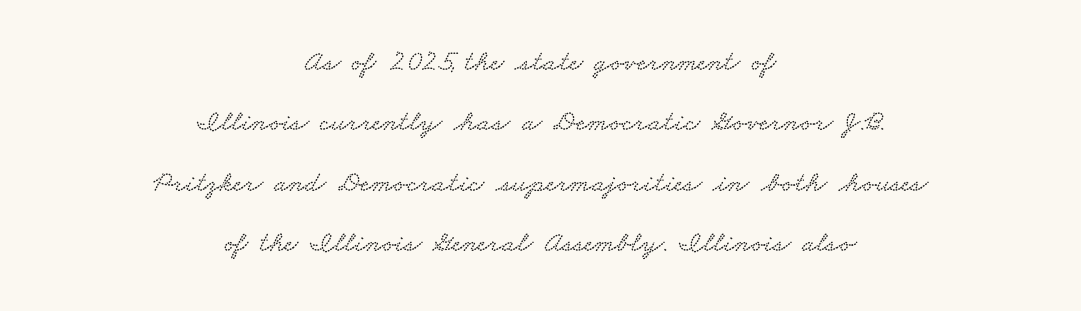
Q: Is the typeface a serif or a sans-serif typeface? A: Serif.
Q: Is the text underlined? A: No.
Q: How is the paragraph aligned? A: Centered.
Q: Is the spacing between letters normal or unusually wide? A: Normal.
Q: Is the spacing between lines tight, normal or loose? A: Loose.
Q: Width (condensed, normal, or wide)? A: Wide.
Q: Stroke contrast? A: Low.
Q: x-height? A: Small.
Q: Monospaced? A: No.
